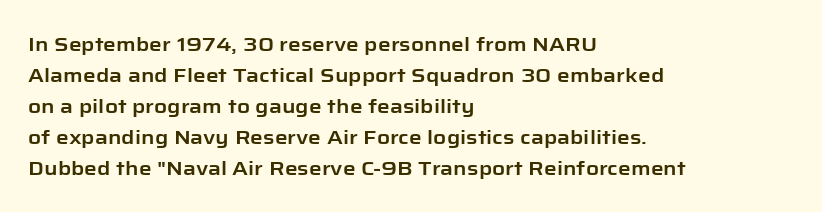
The image shows 20 px text type, upright; set left-aligned, normal line spacing (1.55x), normal letter spacing, not underlined.
